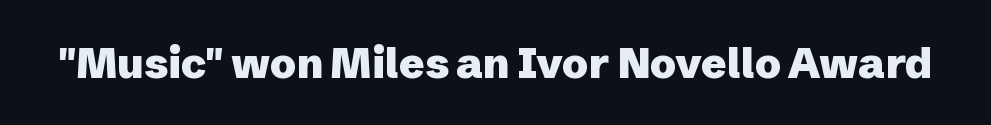
Q: Is the text bold? A: Yes.
Q: Is the text italic (slanted)? A: No, it is upright.
Q: Is the typeface a serif or a sans-serif typeface? A: Sans-serif.
Q: Is the text underlined? A: No.
Q: Is the spacing between letters normal or unusually wide? A: Normal.
Q: Width (condensed, normal, or wide)? A: Normal.
Q: Stroke contrast? A: Low.
Q: x-height? A: Medium.
Q: Monospaced? A: No.
